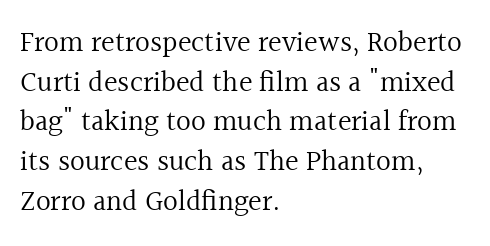
Descenders are the only things crossing below the line. Glyph-to-glyph distance matches everyday printed text. Evenly set lines give the paragraph a standard silhouette. Every row of glyphs begins at an identical x-position on the left. Do the characters align in a grid? No, the font is proportional.
